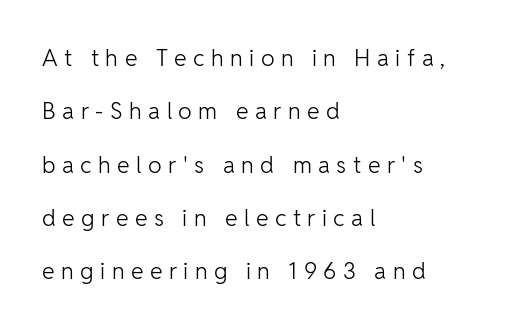
{"italic": "no", "bold": "no", "underline": "no", "align": "left", "line_spacing": "loose", "line_spacing_ratio": 2.32, "letter_spacing": "wide", "letter_spacing_em": 0.28, "glyph_px": 23}
